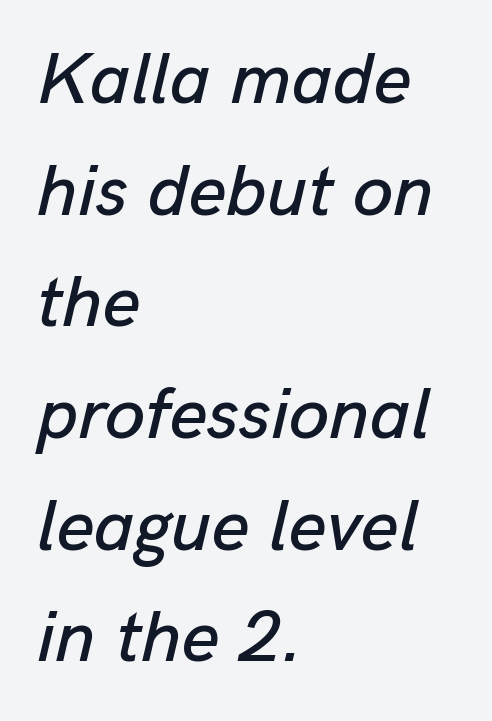
Baseline-to-baseline distance is the conventional proportion of letter height. The ragged edge is on the right, which tells us the setting is flush left. Between one letter and the next there's only the usual sliver of space. Proportional: the letters do not fall into vertical columns.
